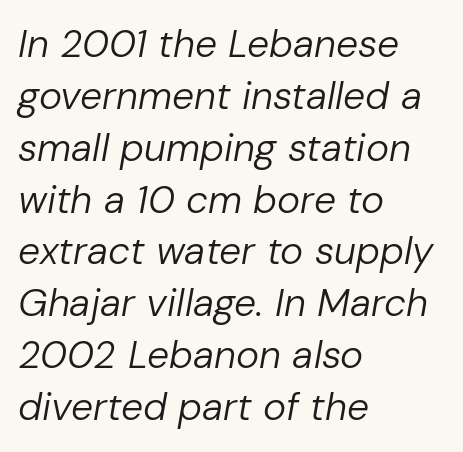
The rendering keeps characters at their native spacing. These lines stack with their left ends in a neat column. Baseline-to-baseline distance is the conventional proportion of letter height. The glyphs look as if they've been sheared to an angle.
